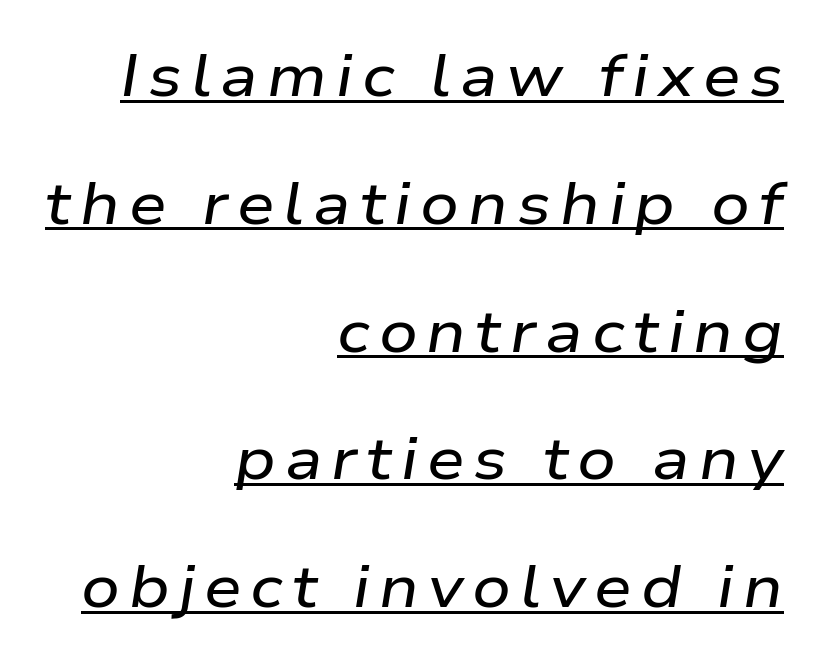
Q: Is the text italic (slanted)? A: Yes, it leans right by about 9 degrees.
Q: Is the text underlined? A: Yes.
Q: How is the paragraph aligned? A: Right-aligned.
Q: Is the spacing between lines tight, normal or loose? A: Loose.
Q: Width (condensed, normal, or wide)? A: Wide.
Q: Stroke contrast? A: Low.
Q: x-height? A: Medium.
Q: Monospaced? A: No.
